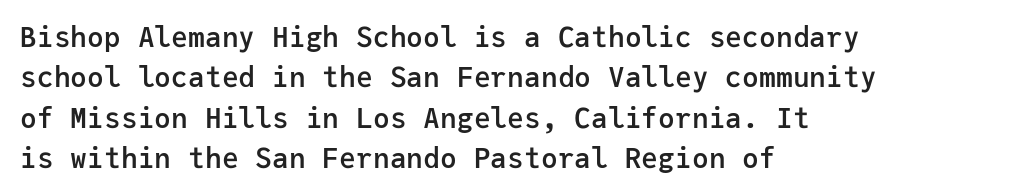
The image shows 28 px semibold sans-serif type, upright, monospaced; set left-aligned, normal line spacing (1.44x), normal letter spacing, not underlined; low stroke contrast and a medium x-height.
